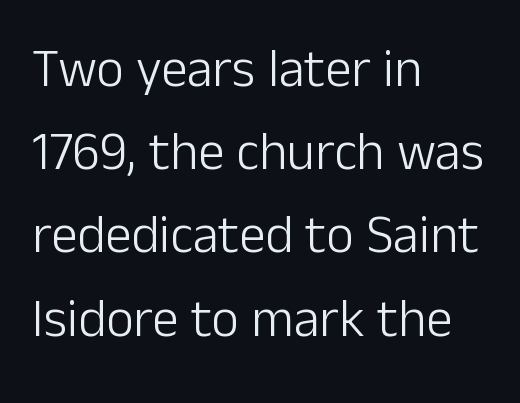
The image shows 53 px light sans-serif type, upright; set left-aligned, normal line spacing (1.57x), normal letter spacing, not underlined; low stroke contrast and a medium x-height.
